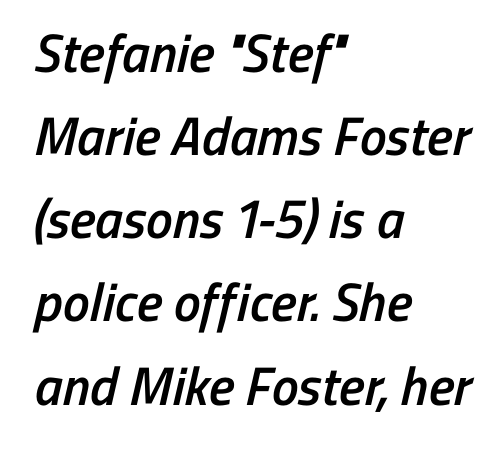
Q: Is the text bold? A: Semi-bold.
Q: Is the typeface a serif or a sans-serif typeface? A: Sans-serif.
Q: Is the text underlined? A: No.
Q: How is the paragraph aligned? A: Left-aligned.
Q: Is the spacing between letters normal or unusually wide? A: Normal.
Q: Is the spacing between lines tight, normal or loose? A: Normal.
Q: Width (condensed, normal, or wide)? A: Condensed.
Q: Stroke contrast? A: Low.
Q: x-height? A: Medium.
Q: Monospaced? A: No.
